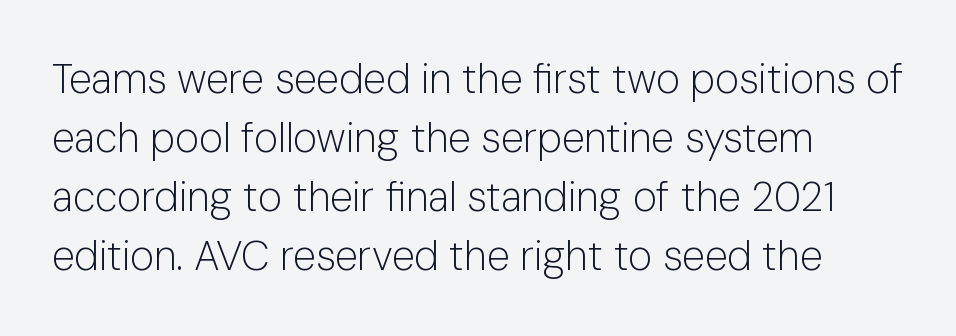
The image shows 41 px light sans-serif type, upright; set left-aligned, normal line spacing (1.44x), normal letter spacing, not underlined; low stroke contrast and a medium x-height.
